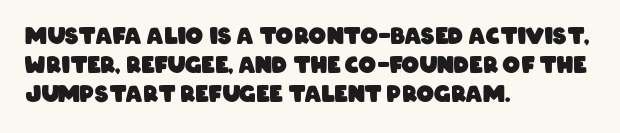
The image shows 22 px bold type; set left-aligned, normal line spacing (1.32x), normal letter spacing, not underlined.
